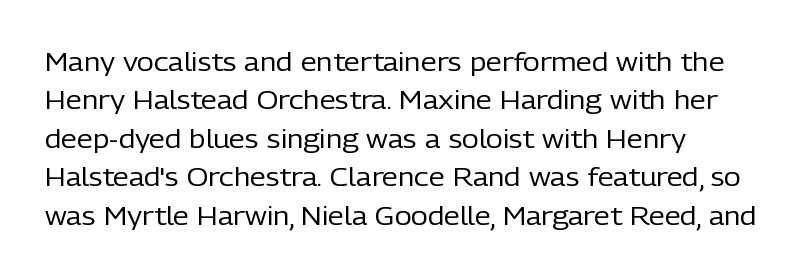
Q: Is the text bold? A: No.
Q: Is the text italic (slanted)? A: No, it is upright.
Q: Is the text underlined? A: No.
Q: How is the paragraph aligned? A: Left-aligned.
Q: Is the spacing between letters normal or unusually wide? A: Normal.
Q: Is the spacing between lines tight, normal or loose? A: Normal.
